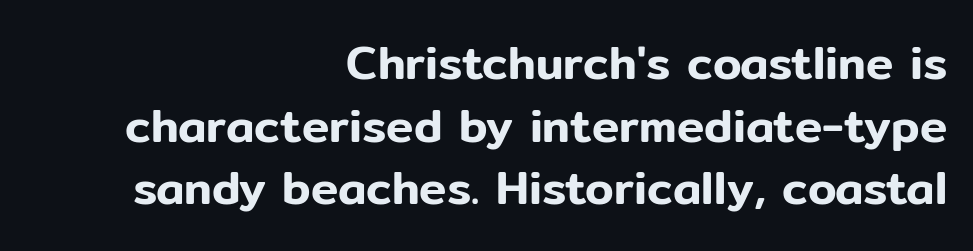
How are the letters spaced? Ordinarily, with no added tracking. This is sans-serif lettering, the kind often seen on screens and signage. The setting favours the right margin, as signatures and pull-quotes sometimes do. Posture: upright roman. Proportional: the letters do not fall into vertical columns.
